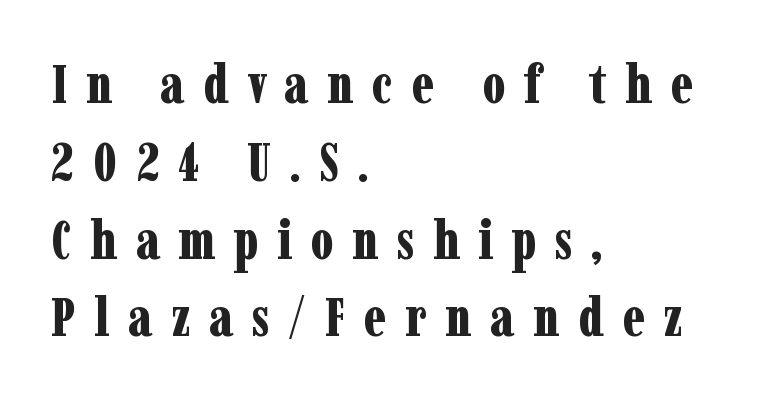
{"serif": "yes", "italic": "no", "bold": "yes", "weight": "bold", "width": "condensed", "stroke_contrast": "low", "x_height": "medium", "monospaced": "no", "underline": "no", "align": "left", "line_spacing": "normal", "line_spacing_ratio": 1.44, "letter_spacing": "wide", "letter_spacing_em": 0.34, "glyph_px": 54}
